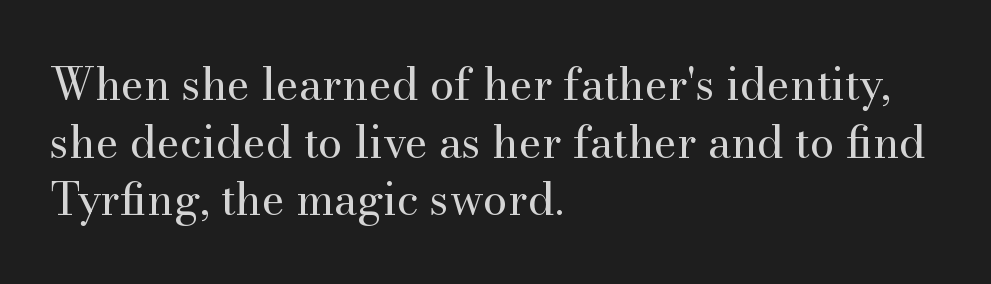
{"serif": "yes", "italic": "no", "bold": "no", "weight": "regular", "width": "normal", "stroke_contrast": "medium", "x_height": "small", "monospaced": "no", "underline": "no", "align": "left", "line_spacing": "normal", "line_spacing_ratio": 1.31, "letter_spacing": "normal", "letter_spacing_em": 0.0, "glyph_px": 44}
